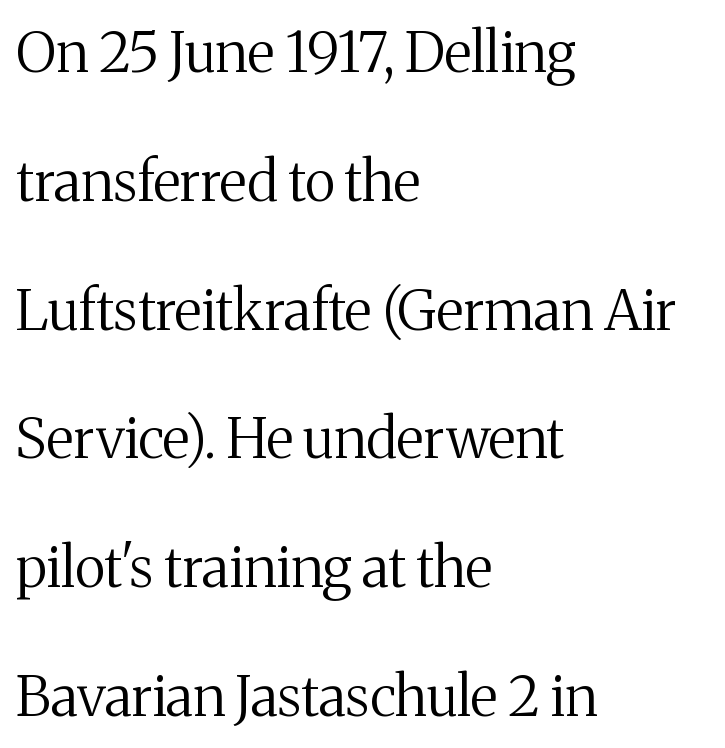
{"serif": "yes", "italic": "no", "bold": "no", "weight": "regular", "width": "normal", "stroke_contrast": "medium", "x_height": "medium", "monospaced": "no", "underline": "no", "align": "left", "line_spacing": "loose", "line_spacing_ratio": 2.3, "letter_spacing": "normal", "letter_spacing_em": 0.0, "glyph_px": 56}
